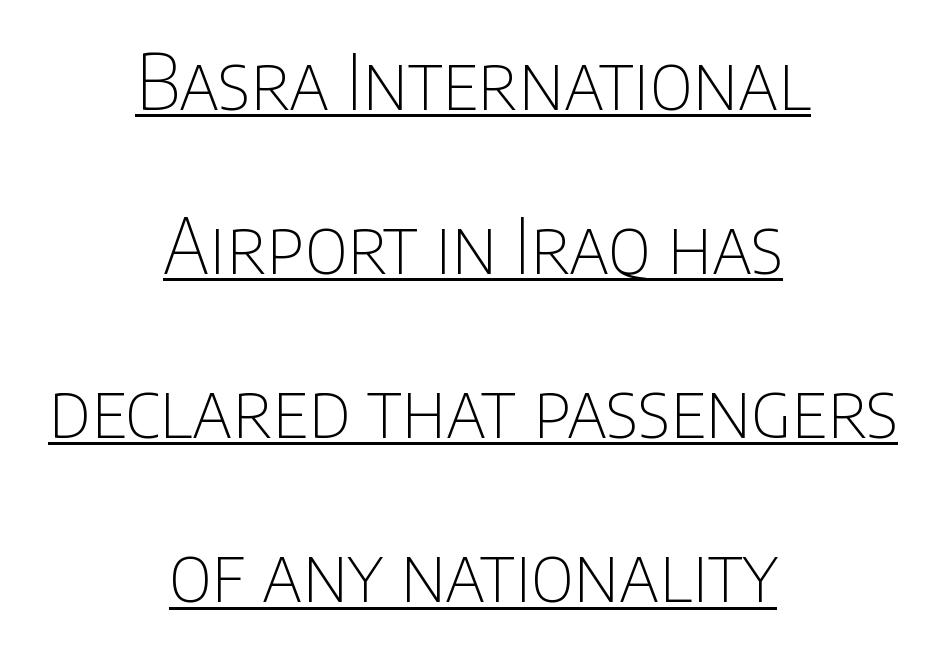
The image shows 76 px thin, condensed sans-serif type, upright; set centered, loose line spacing (2.16x), normal letter spacing, underlined; low stroke contrast and a large x-height.
